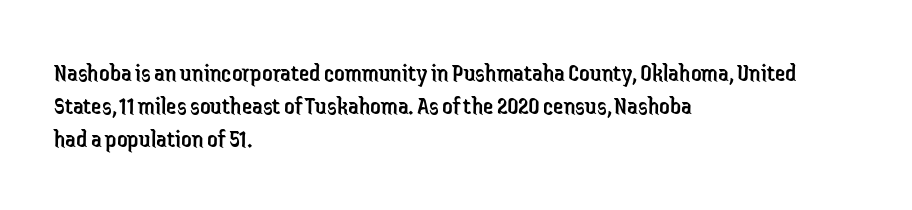
Q: Is the text bold? A: No.
Q: Is the text italic (slanted)? A: No, it is upright.
Q: Is the text underlined? A: No.
Q: How is the paragraph aligned? A: Left-aligned.
Q: Is the spacing between letters normal or unusually wide? A: Normal.
Q: Is the spacing between lines tight, normal or loose? A: Normal.
